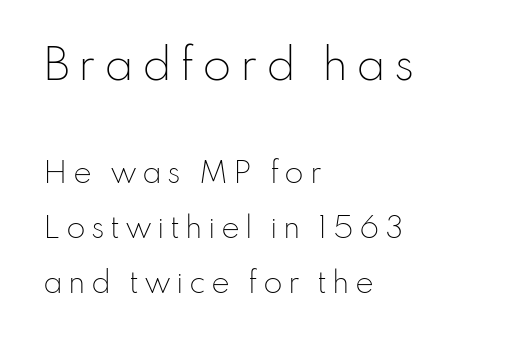
{"serif": "no", "italic": "no", "bold": "no", "weight": "light", "width": "normal", "stroke_contrast": "low", "x_height": "small", "monospaced": "no", "underline": "no", "align": "left", "line_spacing": "loose", "line_spacing_ratio": 1.95, "larger_block": "first", "size_ratio": 1.5, "glyph_px": 42}
